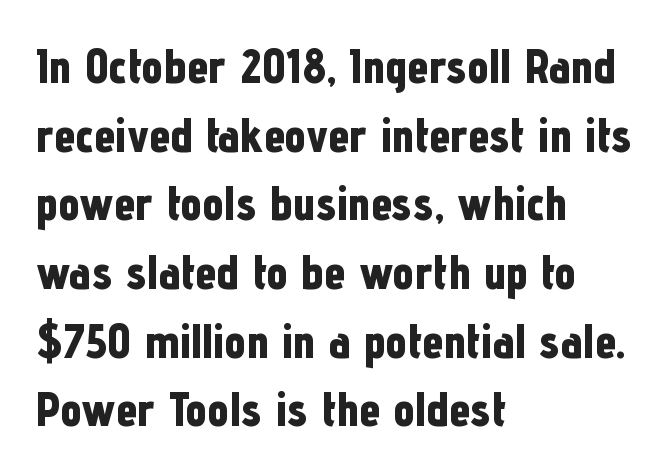
Q: Is the text bold? A: Yes.
Q: Is the text italic (slanted)? A: No, it is upright.
Q: Is the typeface a serif or a sans-serif typeface? A: Sans-serif.
Q: Is the text underlined? A: No.
Q: How is the paragraph aligned? A: Left-aligned.
Q: Is the spacing between letters normal or unusually wide? A: Normal.
Q: Is the spacing between lines tight, normal or loose? A: Normal.
Q: Width (condensed, normal, or wide)? A: Condensed.
Q: Stroke contrast? A: Low.
Q: x-height? A: Medium.
Q: Monospaced? A: No.
